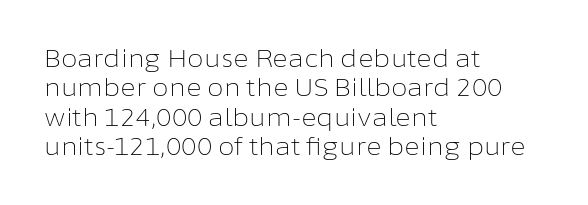
The image shows 24 px text type, upright; set left-aligned, line spacing 1.22x, normal letter spacing, not underlined.
